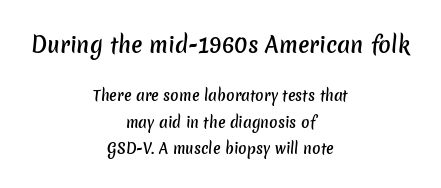
Q: Is the text bold? A: Semi-bold.
Q: Is the text underlined? A: No.
Q: How is the paragraph aligned? A: Centered.
Q: Is the spacing between letters normal or unusually wide? A: Normal.
Q: Which block of text is set in a larger size, the first (top) or the second (bottom)? A: The first (top) one.
